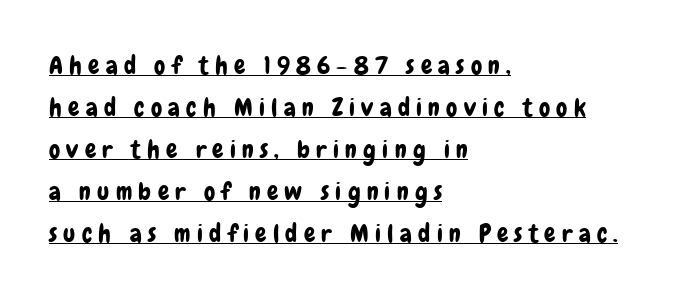
The image shows 25 px text type, upright; set left-aligned, normal line spacing (1.68x), unusually wide letter spacing (+0.25 em), underlined.
